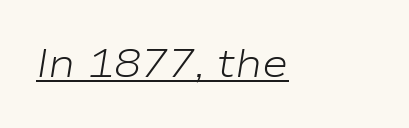
In designer terms, the underline attribute is active on this setting. The typesetter chose a ragged-right arrangement here. Think standard paragraph weight, or any step lighter than that. The rendering uses natural spacing where letterforms have individual widths.
